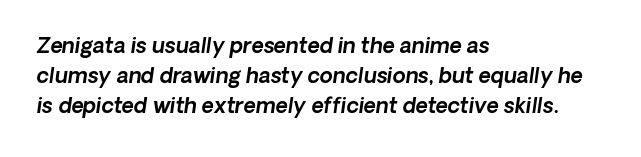
{"italic": "yes", "lean": "right", "slant_degrees": 8, "underline": "no", "align": "left", "line_spacing": "normal", "line_spacing_ratio": 1.43, "letter_spacing": "normal", "letter_spacing_em": 0.0, "glyph_px": 21}
